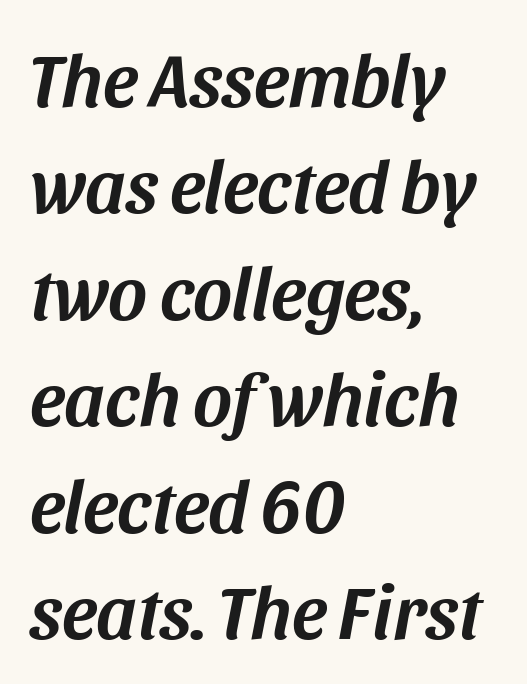
The image shows 75 px text type, italic (leaning right); set left-aligned, normal line spacing (1.42x), normal letter spacing, not underlined; medium stroke contrast and a large x-height.
